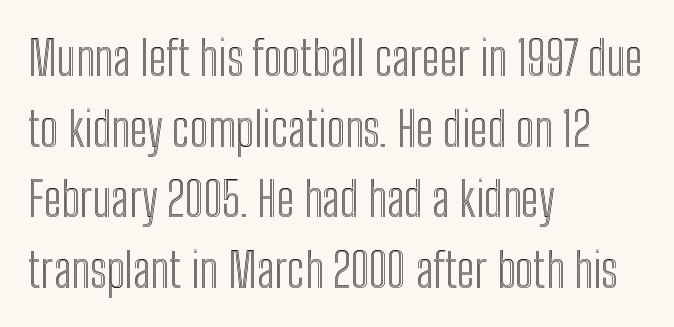
Q: Is the text italic (slanted)? A: No, it is upright.
Q: Is the text underlined? A: No.
Q: How is the paragraph aligned? A: Left-aligned.
Q: Is the spacing between letters normal or unusually wide? A: Normal.
Q: Is the spacing between lines tight, normal or loose? A: Normal.
Q: Width (condensed, normal, or wide)? A: Condensed.
Q: x-height? A: Medium.
Q: Monospaced? A: No.
